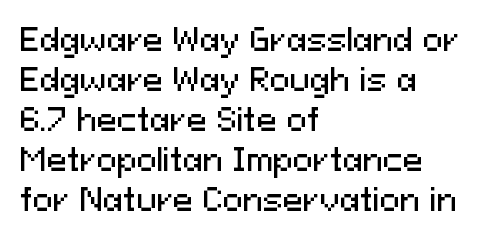
Q: Is the text italic (slanted)? A: No, it is upright.
Q: Is the typeface a serif or a sans-serif typeface? A: Sans-serif.
Q: Is the text underlined? A: No.
Q: How is the paragraph aligned? A: Left-aligned.
Q: Is the spacing between letters normal or unusually wide? A: Normal.
Q: Is the spacing between lines tight, normal or loose? A: Normal.
Q: Width (condensed, normal, or wide)? A: Normal.
Q: Stroke contrast? A: Medium.
Q: x-height? A: Medium.
Q: Monospaced? A: No.
